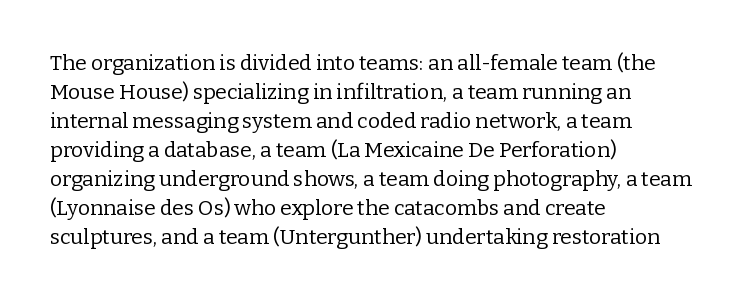
{"italic": "no", "bold": "no", "underline": "no", "align": "left", "line_spacing": "normal", "line_spacing_ratio": 1.38, "letter_spacing": "normal", "letter_spacing_em": 0.0, "glyph_px": 21}
